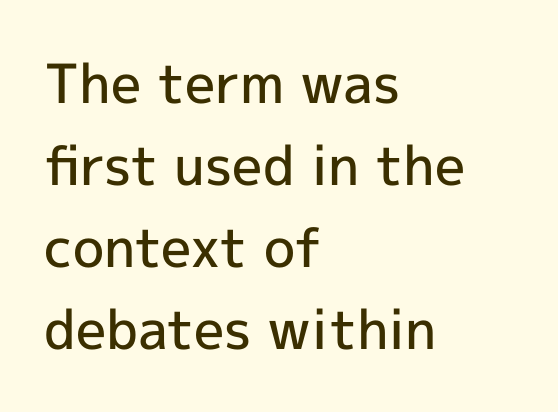
These lines are rendered in a variable-pitch font. This sample uses an upright cut, with every glyph sitting square on the baseline. The rendering uses a semibold face; strokes are thickened but not to full bold. Line beginnings align vertically; line endings do not. Caption: standard tracking, unaltered. Decoration check: the copy has no underline.
